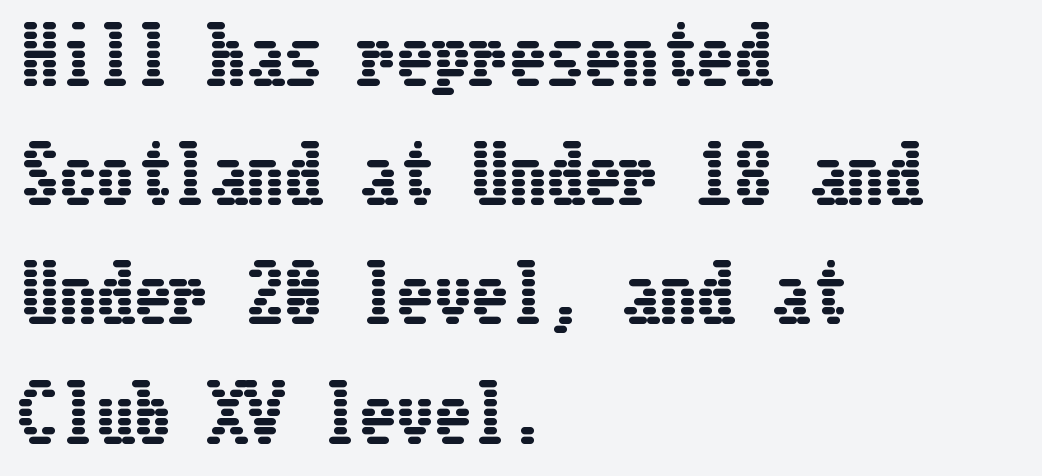
{"italic": "no", "width": "condensed", "stroke_contrast": "low", "x_height": "medium", "underline": "no", "align": "left", "line_spacing": "normal", "line_spacing_ratio": 1.59, "letter_spacing": "normal", "letter_spacing_em": 0.0, "glyph_px": 75}
